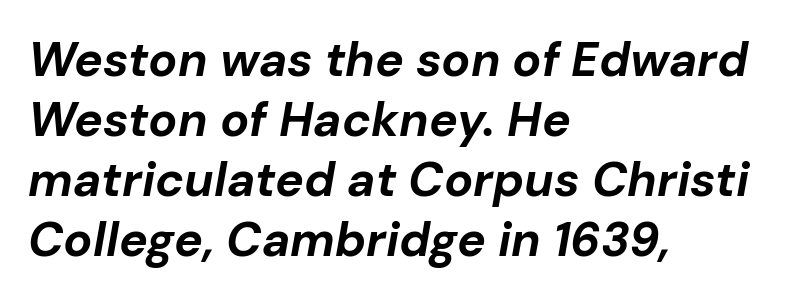
{"italic": "yes", "lean": "right", "slant_degrees": 10, "bold": "yes", "weight": "bold", "width": "normal", "stroke_contrast": "low", "x_height": "medium", "monospaced": "no", "underline": "no", "align": "left", "line_spacing": "normal", "line_spacing_ratio": 1.25, "letter_spacing": "normal", "letter_spacing_em": 0.0, "glyph_px": 48}
